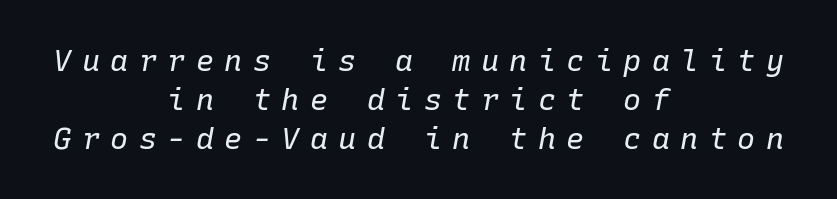
{"italic": "yes", "lean": "right", "slant_degrees": 10, "bold": "no", "weight": "regular", "width": "normal", "stroke_contrast": "low", "x_height": "medium", "monospaced": "yes", "underline": "no", "align": "center", "line_spacing": "normal", "line_spacing_ratio": 1.3, "letter_spacing": "wide", "letter_spacing_em": 0.35, "glyph_px": 30}
